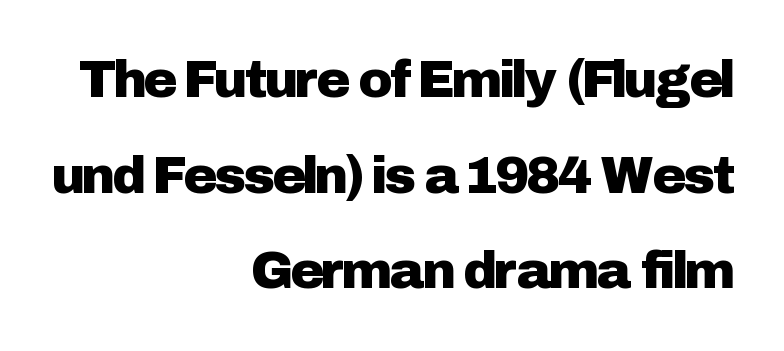
Q: Is the text italic (slanted)? A: No, it is upright.
Q: Is the typeface a serif or a sans-serif typeface? A: Sans-serif.
Q: Is the text underlined? A: No.
Q: How is the paragraph aligned? A: Right-aligned.
Q: Is the spacing between letters normal or unusually wide? A: Normal.
Q: Width (condensed, normal, or wide)? A: Normal.
Q: Stroke contrast? A: Low.
Q: x-height? A: Medium.
Q: Monospaced? A: No.
